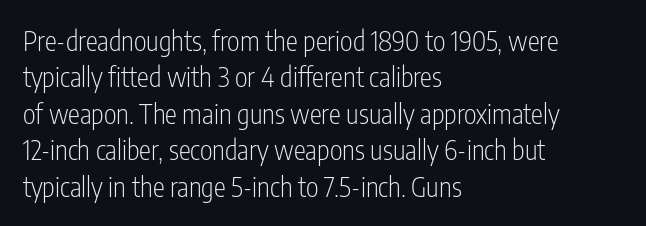
Upright lettering throughout. Reading down the column, the eye jumps a familiar distance to each next line. The typesetting does not lean heavy: it is not bold. Horizontal alignment here is leftward, the default for most running prose. The space directly below the letters is spotless. Glyph-to-glyph distance matches everyday printed text.
